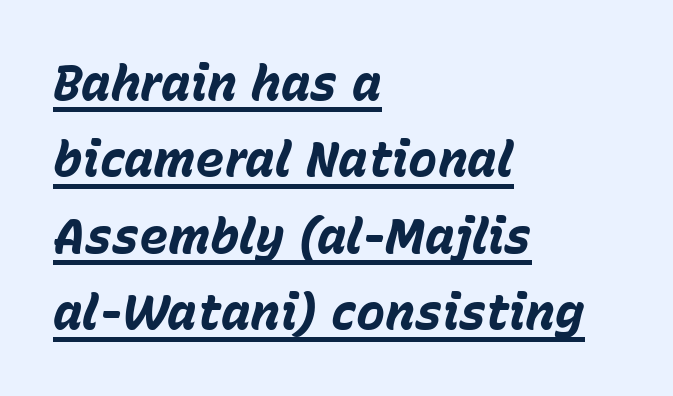
These lines were composed using italics. Compared with typical body copy, the letter spacing here is the same. Every letter is thick-stroked: bold, no question. Like a heading marked for emphasis, these lines bear an underscore. Note the varied advance widths — an 'i' is clearly narrower than an 'm'.
